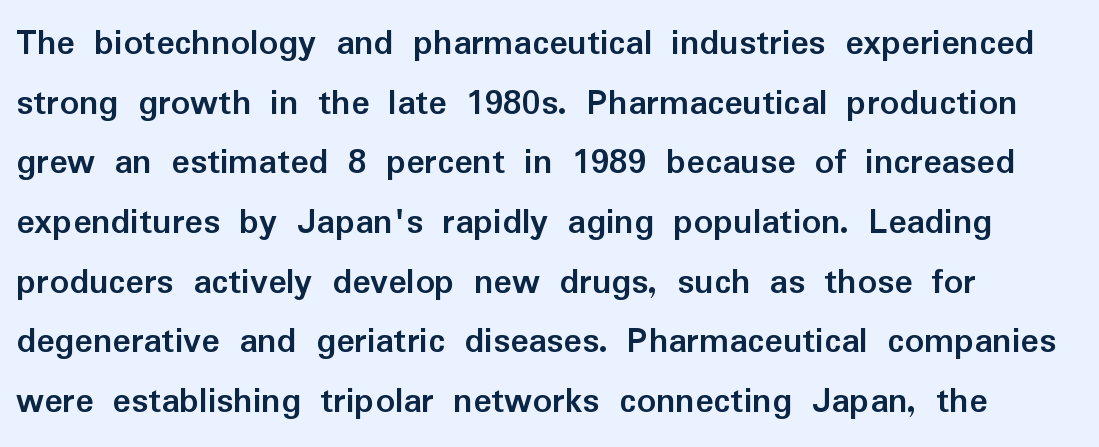
To sum up the face: it is a sans, with no serifs. Every letter is thick-stroked: bold, no question. Every character sits straight up, as roman type does. Clear beneath every line of the passage. These lines are rendered in a variable-pitch font. Compared with typical paragraphs, the rows here are spaced about the same.
